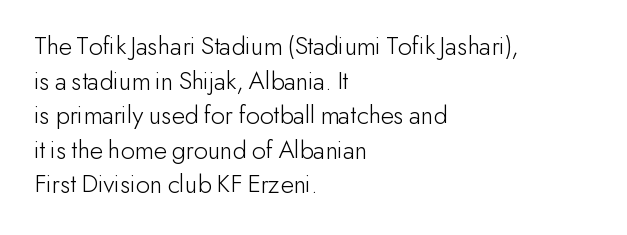
Q: Is the text bold? A: No.
Q: Is the text italic (slanted)? A: No, it is upright.
Q: Is the text underlined? A: No.
Q: How is the paragraph aligned? A: Left-aligned.
Q: Is the spacing between letters normal or unusually wide? A: Normal.
Q: Is the spacing between lines tight, normal or loose? A: Normal.
